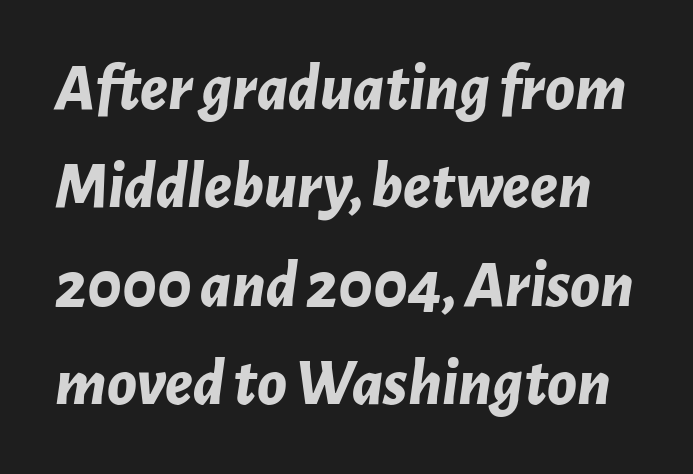
Q: Is the text bold? A: Yes.
Q: Is the text italic (slanted)? A: Yes, it leans right by about 7 degrees.
Q: Is the text underlined? A: No.
Q: Is the spacing between letters normal or unusually wide? A: Normal.
Q: Is the spacing between lines tight, normal or loose? A: Normal.
Q: Width (condensed, normal, or wide)? A: Normal.
Q: Stroke contrast? A: Low.
Q: x-height? A: Medium.
Q: Monospaced? A: No.
